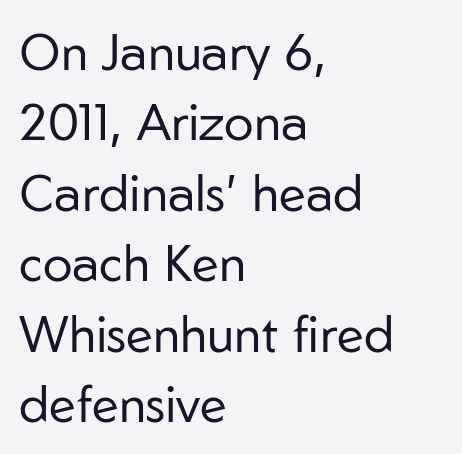
Leftover space on each line is placed entirely after the last word. These glyphs show unthickened strokes, regular width or finer. Nope, not italic — everything's standing straight. The text was rendered using a sans face with plain stroke endings. Between one letter and the next there's only the usual sliver of space. Has an underline been added? It has not.
